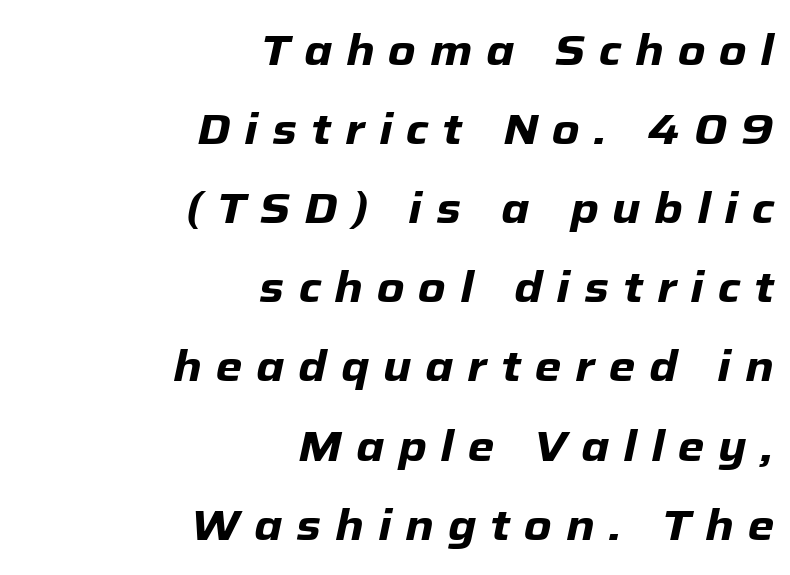
Q: Is the text bold? A: Yes.
Q: Is the text italic (slanted)? A: Yes, it leans right by about 12 degrees.
Q: Is the text underlined? A: No.
Q: How is the paragraph aligned? A: Right-aligned.
Q: Is the spacing between letters normal or unusually wide? A: Unusually wide.
Q: Width (condensed, normal, or wide)? A: Normal.
Q: Stroke contrast? A: Low.
Q: x-height? A: Medium.
Q: Monospaced? A: No.
